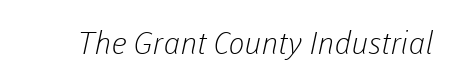
Weight: regular or lighter. Characters follow at the spacing the type designer built in. You can tell from the bare stems that sans-serif type was used. Only glyphs here, with clear space below each row. Here the designer chose a conventional face with non-uniform glyph widths.
